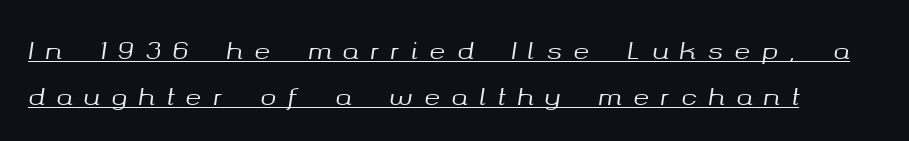
Slant detected: the letters are inclined. Does a line run under the words? Yes, clearly. Observe the wide spacing: letters keep a clear distance from each other. This sample trades compactness for vertical openness between lines.
